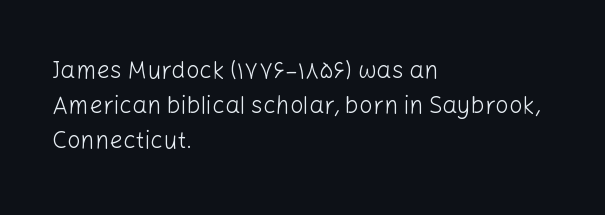
The image shows 24 px text type, upright; set left-aligned, normal line spacing (1.45x), normal letter spacing, not underlined.
